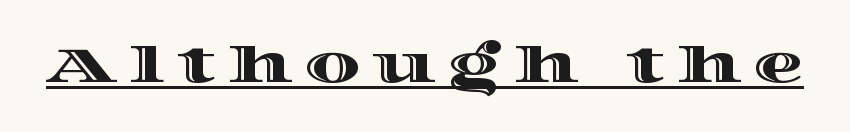
The specimen reads as upright at a glance. Honestly, the letter spacing is so wide it's the main thing you notice. These lines are rendered in a variable-pitch font. Each line of the rendering has a horizontal stroke beneath the glyphs.
